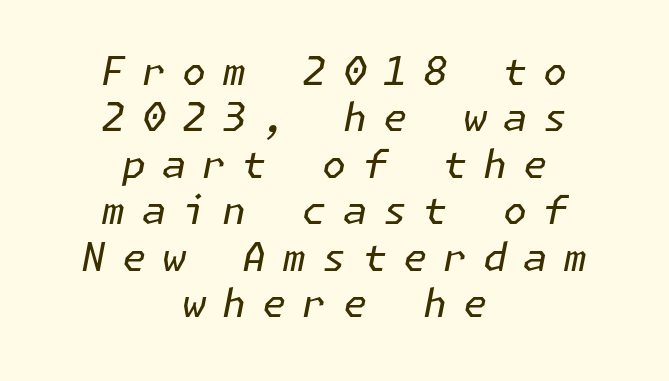
The image shows 39 px regular-weight type, italic (leaning right); set centered, line spacing 1.19x, unusually wide letter spacing (+0.41 em), not underlined; low stroke contrast and a medium x-height.
